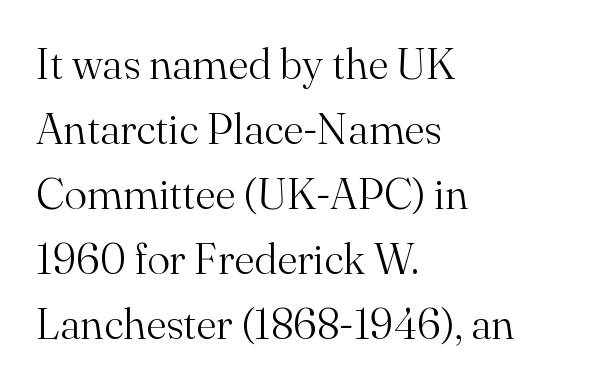
The image shows 43 px light serif type, upright; set left-aligned, normal line spacing (1.51x), normal letter spacing, not underlined; medium stroke contrast and a small x-height.
